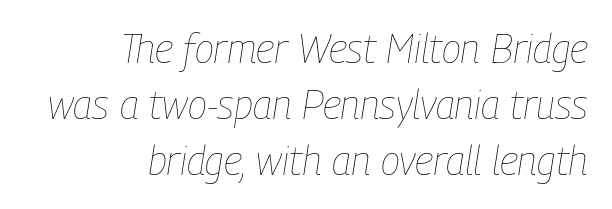
{"italic": "yes", "lean": "right", "slant_degrees": 9, "bold": "no", "weight": "thin", "width": "condensed", "stroke_contrast": "low", "x_height": "medium", "monospaced": "no", "underline": "no", "align": "right", "line_spacing": "normal", "line_spacing_ratio": 1.4, "letter_spacing": "normal", "letter_spacing_em": 0.0, "glyph_px": 40}
